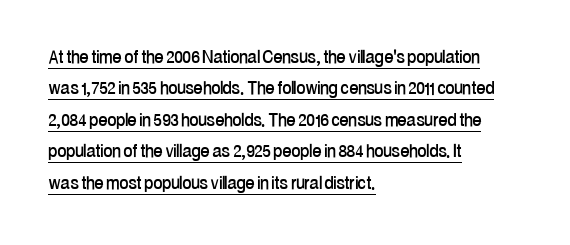
The image shows 22 px text type, upright; set left-aligned, normal line spacing (1.43x), normal letter spacing, underlined.
